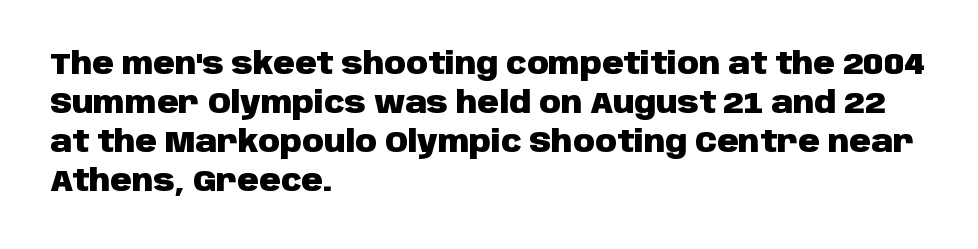
Grotesque or geometric, the face here clearly has no serifs. A typesetter would call this leading conventional body-copy spacing. Rendered with straight, roman letterforms. Line starts are locked; line ends wander.
